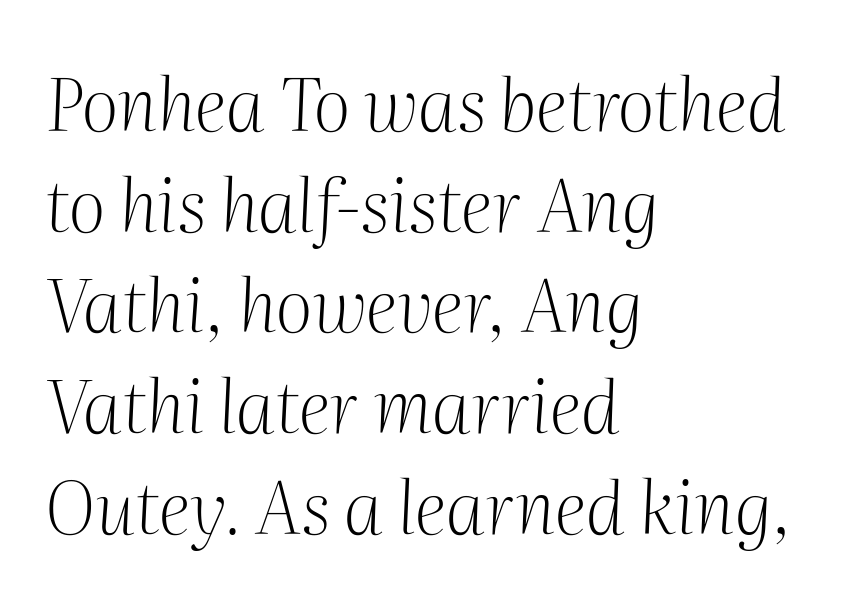
No extra ink here — the face is not bold. A typesetter would call this zero additional tracking. The compositor pushed each line to the left boundary. Style check: oblique.
